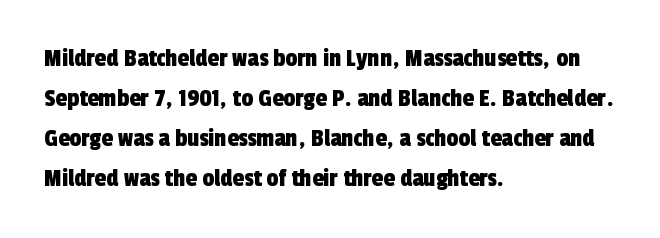
{"underline": "no", "align": "left", "line_spacing": "normal", "line_spacing_ratio": 1.54, "letter_spacing": "normal", "letter_spacing_em": 0.0, "glyph_px": 26}
